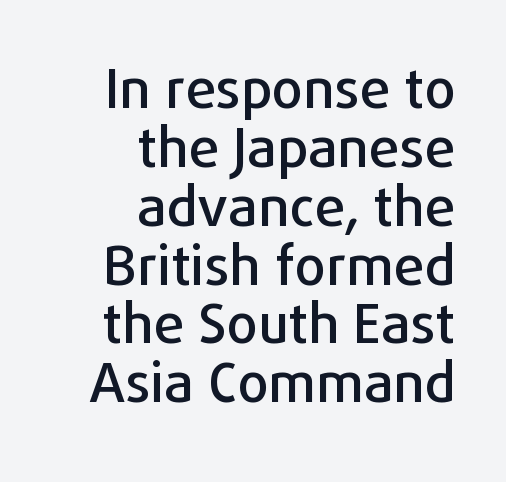
Q: Is the text italic (slanted)? A: No, it is upright.
Q: Is the typeface a serif or a sans-serif typeface? A: Sans-serif.
Q: Is the text underlined? A: No.
Q: How is the paragraph aligned? A: Right-aligned.
Q: Is the spacing between letters normal or unusually wide? A: Normal.
Q: Is the spacing between lines tight, normal or loose? A: Tight.
Q: Width (condensed, normal, or wide)? A: Normal.
Q: Stroke contrast? A: Low.
Q: x-height? A: Medium.
Q: Monospaced? A: No.
